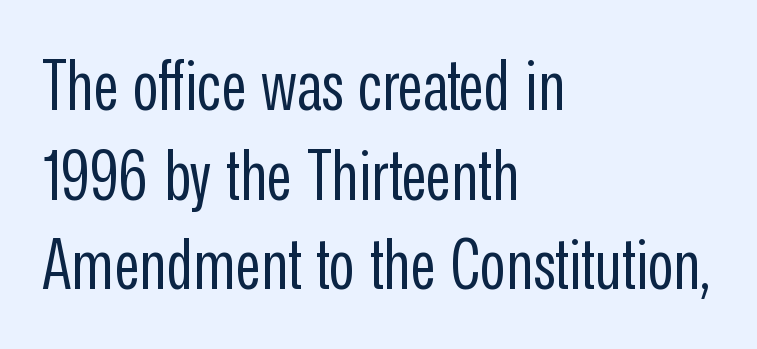
{"serif": "no", "italic": "no", "bold": "no", "weight": "regular", "width": "condensed", "stroke_contrast": "low", "x_height": "medium", "monospaced": "no", "underline": "no", "align": "left", "line_spacing": "normal", "line_spacing_ratio": 1.28, "letter_spacing": "normal", "letter_spacing_em": 0.0, "glyph_px": 70}
